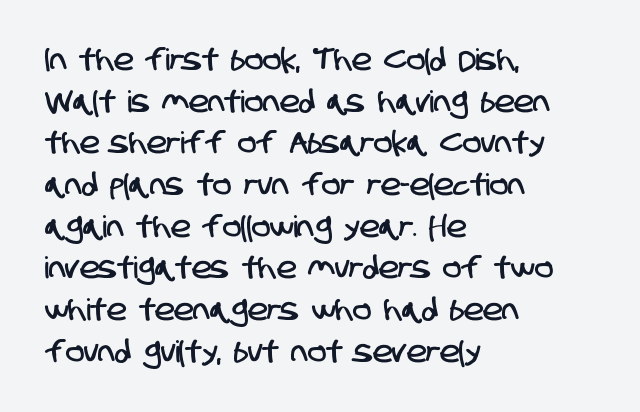
The image shows 30 px condensed sans-serif type; set left-aligned, normal line spacing (1.39x), normal letter spacing, not underlined; low stroke contrast and a large x-height.
